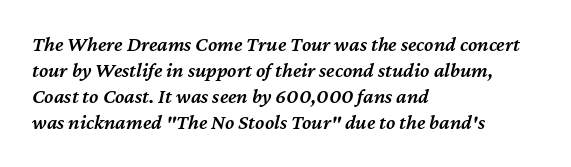
There is no visible air inserted between adjacent glyphs. Every character sits at an angle, as italics do. Just letters on the line, the space beneath them empty. The typesetter chose a ragged-right arrangement here. The characters look somewhat weighty, a semibold short of true bold.
